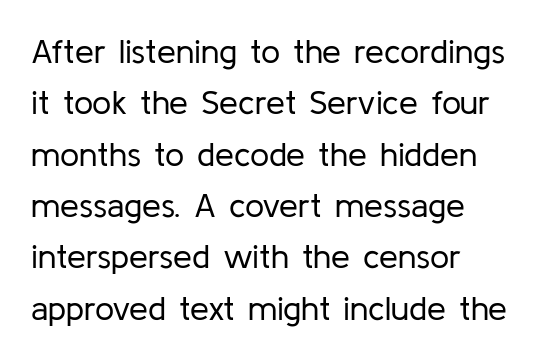
The image shows 34 px regular-weight sans-serif type, upright; set left-aligned, normal line spacing (1.51x), normal letter spacing, not underlined; low stroke contrast and a medium x-height.
